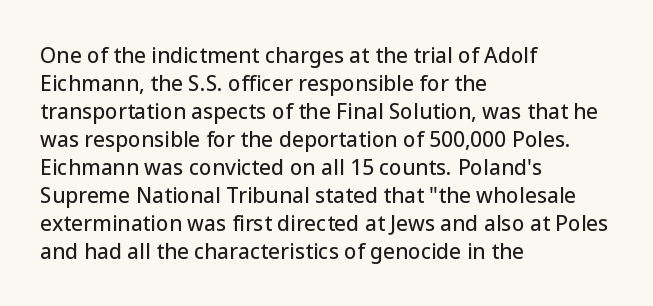
Q: Is the text italic (slanted)? A: No, it is upright.
Q: Is the text underlined? A: No.
Q: How is the paragraph aligned? A: Left-aligned.
Q: Is the spacing between letters normal or unusually wide? A: Normal.
Q: Is the spacing between lines tight, normal or loose? A: Normal.
